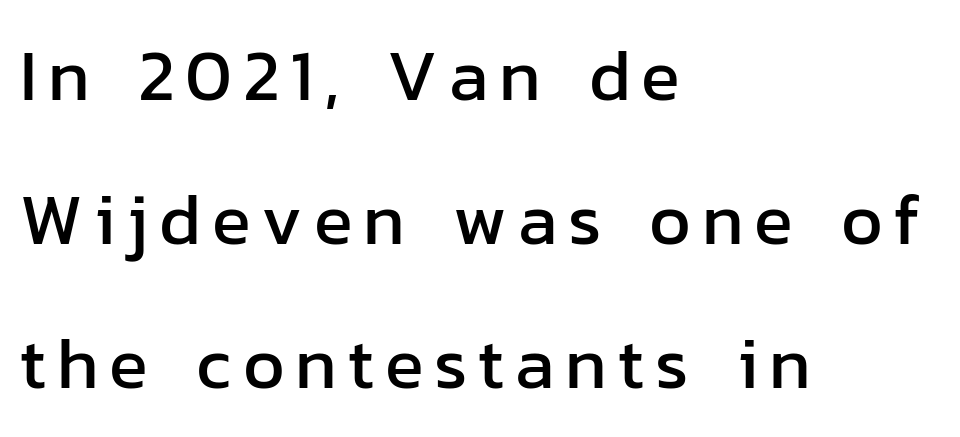
Q: Is the text italic (slanted)? A: No, it is upright.
Q: Is the typeface a serif or a sans-serif typeface? A: Sans-serif.
Q: Is the text underlined? A: No.
Q: How is the paragraph aligned? A: Left-aligned.
Q: Is the spacing between lines tight, normal or loose? A: Loose.
Q: Width (condensed, normal, or wide)? A: Normal.
Q: Stroke contrast? A: Low.
Q: x-height? A: Medium.
Q: Monospaced? A: No.
